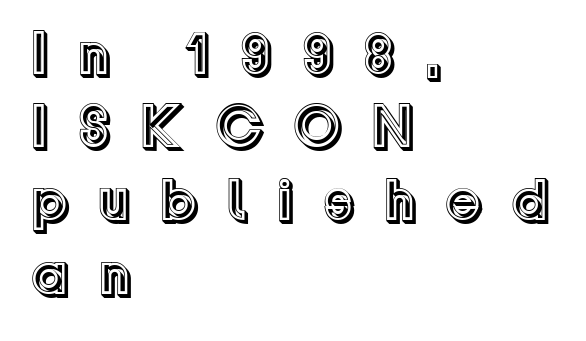
Q: Is the text italic (slanted)? A: No, it is upright.
Q: Is the text underlined? A: No.
Q: How is the paragraph aligned? A: Left-aligned.
Q: Is the spacing between letters normal or unusually wide? A: Unusually wide.
Q: Width (condensed, normal, or wide)? A: Normal.
Q: x-height? A: Medium.
Q: Monospaced? A: No.
